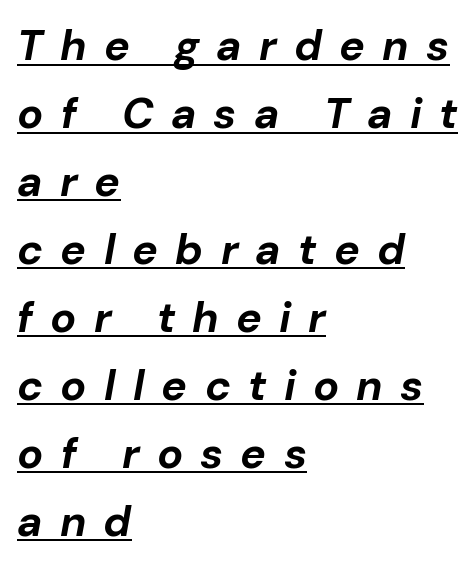
Q: Is the text bold? A: Yes.
Q: Is the text italic (slanted)? A: Yes, it leans right by about 10 degrees.
Q: Is the text underlined? A: Yes.
Q: How is the paragraph aligned? A: Left-aligned.
Q: Is the spacing between letters normal or unusually wide? A: Unusually wide.
Q: Is the spacing between lines tight, normal or loose? A: Normal.
Q: Width (condensed, normal, or wide)? A: Normal.
Q: Stroke contrast? A: Low.
Q: x-height? A: Medium.
Q: Monospaced? A: No.
